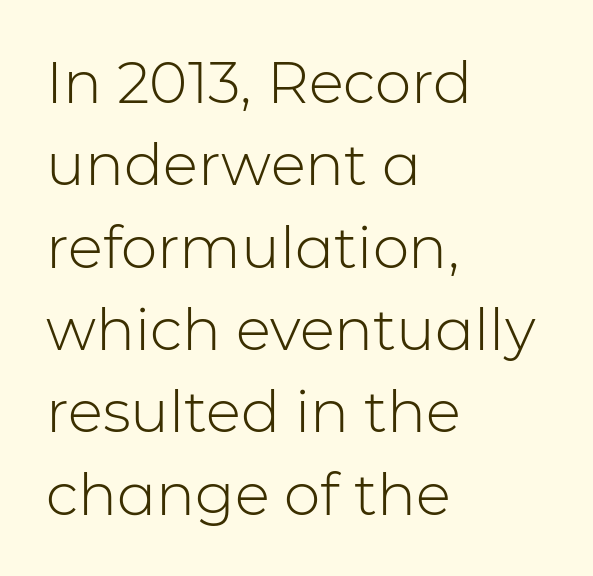
{"serif": "no", "italic": "no", "bold": "no", "weight": "light", "width": "normal", "stroke_contrast": "low", "x_height": "medium", "monospaced": "no", "underline": "no", "align": "left", "line_spacing": "normal", "line_spacing_ratio": 1.42, "letter_spacing": "normal", "letter_spacing_em": 0.0, "glyph_px": 58}
